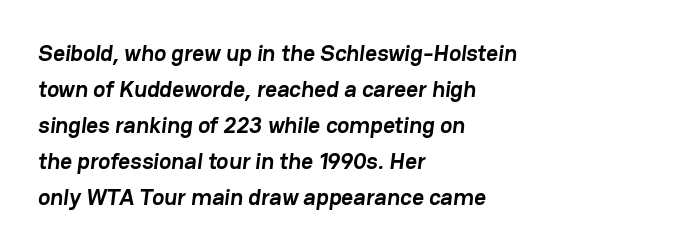
Q: Is the text bold? A: Yes.
Q: Is the text underlined? A: No.
Q: How is the paragraph aligned? A: Left-aligned.
Q: Is the spacing between letters normal or unusually wide? A: Normal.
Q: Is the spacing between lines tight, normal or loose? A: Normal.
